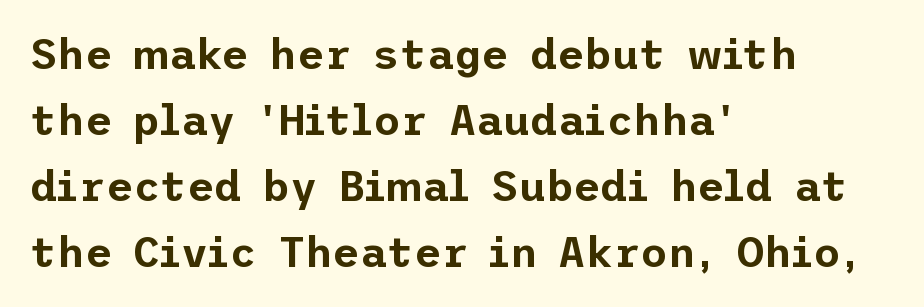
The image shows 42 px sans-serif type, upright; set left-aligned, normal line spacing (1.57x), normal letter spacing, not underlined; low stroke contrast and a medium x-height.
